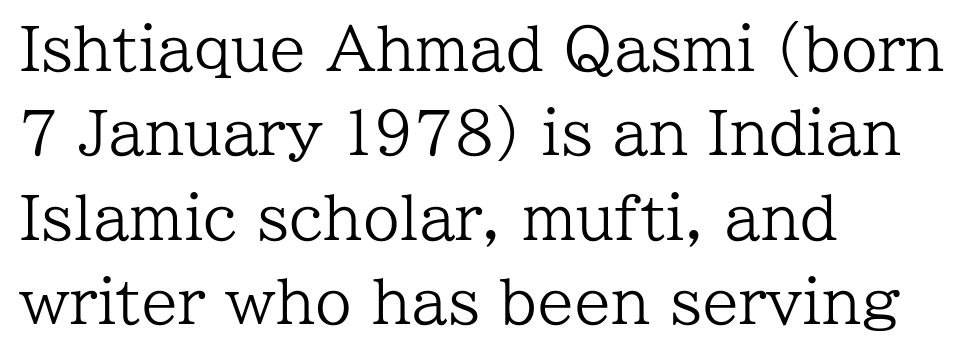
The image shows 59 px regular-weight serif type, upright; set left-aligned, normal line spacing (1.43x), normal letter spacing, not underlined; low stroke contrast and a medium x-height.
